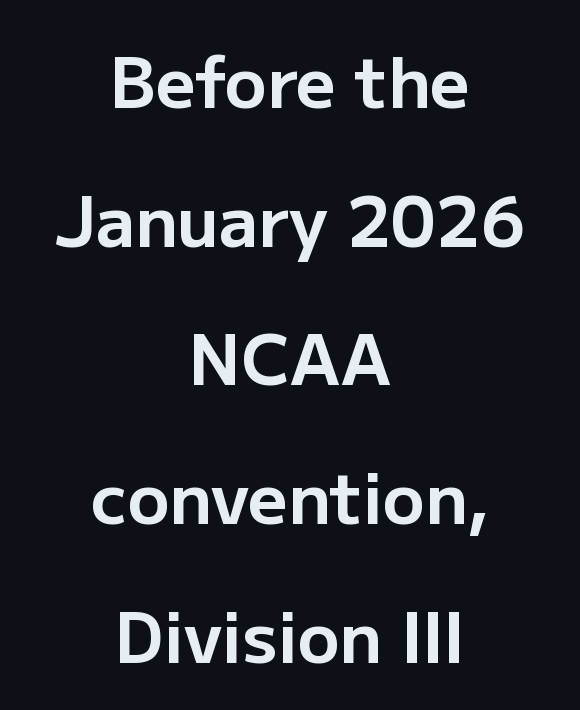
{"serif": "no", "italic": "no", "bold": "yes", "weight": "bold", "width": "normal", "stroke_contrast": "low", "x_height": "medium", "monospaced": "no", "underline": "no", "align": "center", "line_spacing": "loose", "line_spacing_ratio": 2.01, "letter_spacing": "normal", "letter_spacing_em": 0.0, "glyph_px": 69}
